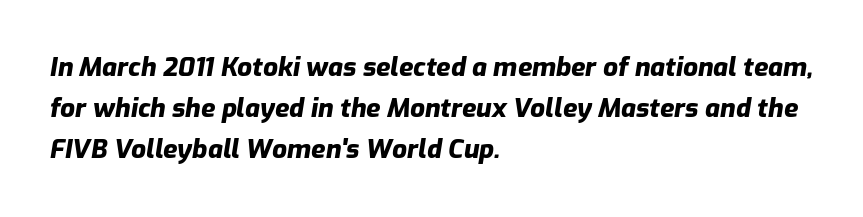
Q: Is the text bold? A: Yes.
Q: Is the text italic (slanted)? A: Yes, it leans right by about 9 degrees.
Q: Is the text underlined? A: No.
Q: How is the paragraph aligned? A: Left-aligned.
Q: Is the spacing between letters normal or unusually wide? A: Normal.
Q: Is the spacing between lines tight, normal or loose? A: Normal.
